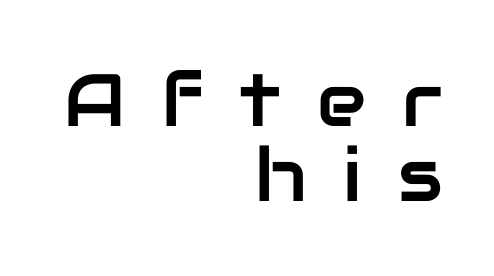
{"serif": "no", "italic": "no", "width": "normal", "stroke_contrast": "low", "x_height": "medium", "monospaced": "no", "underline": "no", "align": "right", "line_spacing": "tight", "line_spacing_ratio": 1.02, "letter_spacing": "wide", "letter_spacing_em": 0.49, "glyph_px": 74}
